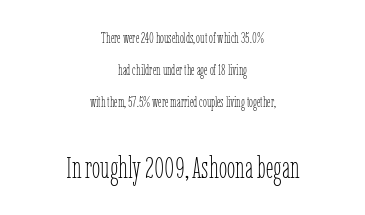
The image shows 30 px thin, condensed type, upright; set centered, loose line spacing (2.28x), normal letter spacing, not underlined; the second (bottom) block is 2.14x larger; low stroke contrast and a medium x-height.
